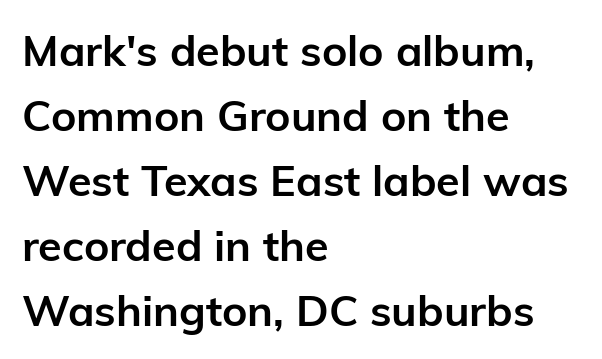
The block of text has a typical density, with ordinary space between rows. Examine the stroke ends and you'll find no serifs. Unlike italic type, these characters show no tilt at all. The letters advance in unequal steps, a hallmark of proportional type. Caption: standard tracking, unaltered. Clear beneath every line of the passage.
